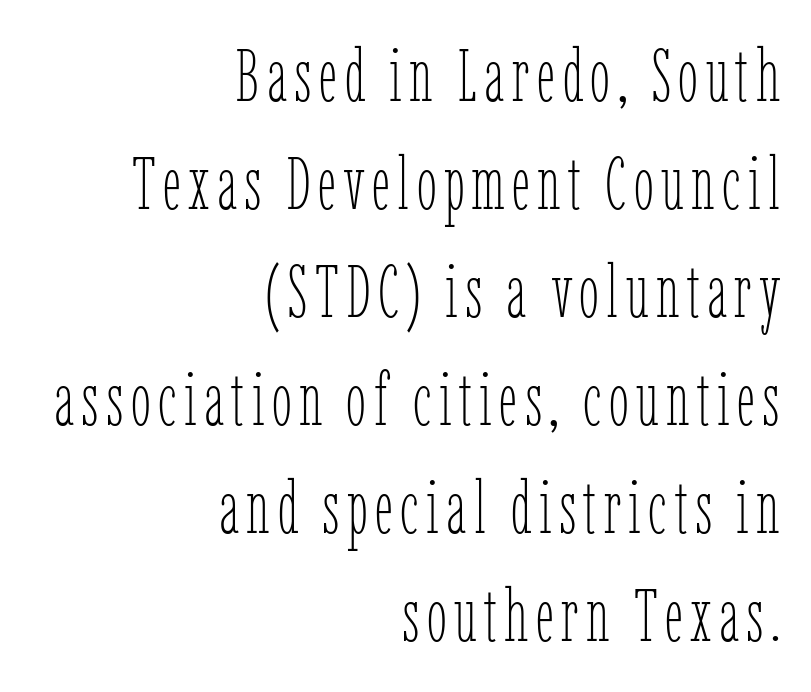
The passage shown is not underscored anywhere. The letters stand straight up with perfectly vertical stems. Nothing heavy about these letters — not bold at all. A normal amount of white space separates one row of letters from the next. In CSS terms this would be text-align: right.
